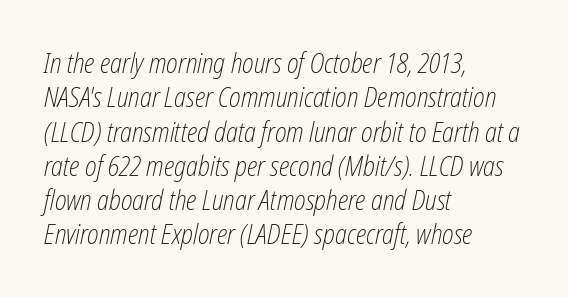
The image shows 27 px text type, italic (leaning right); set left-aligned, normal line spacing (1.27x), normal letter spacing, not underlined.
